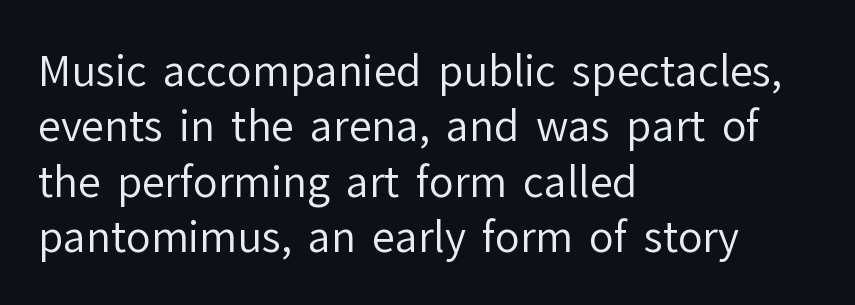
The image shows 41 px regular-weight sans-serif type, upright; set left-aligned, normal line spacing (1.35x), normal letter spacing, not underlined; low stroke contrast and a medium x-height.
